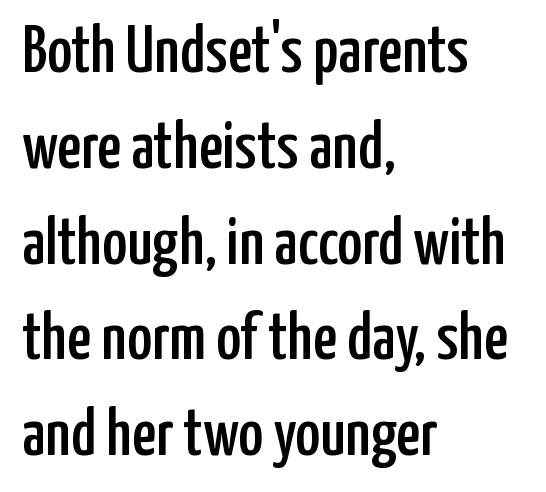
Notice how descenders clear the ascenders below comfortably — that's standard leading. The type is set solid horizontally, with unmodified tracking. Is this a fixed-width face? No — the glyphs have proportional, varying widths. Italic? Not at all — the glyphs are vertical.
